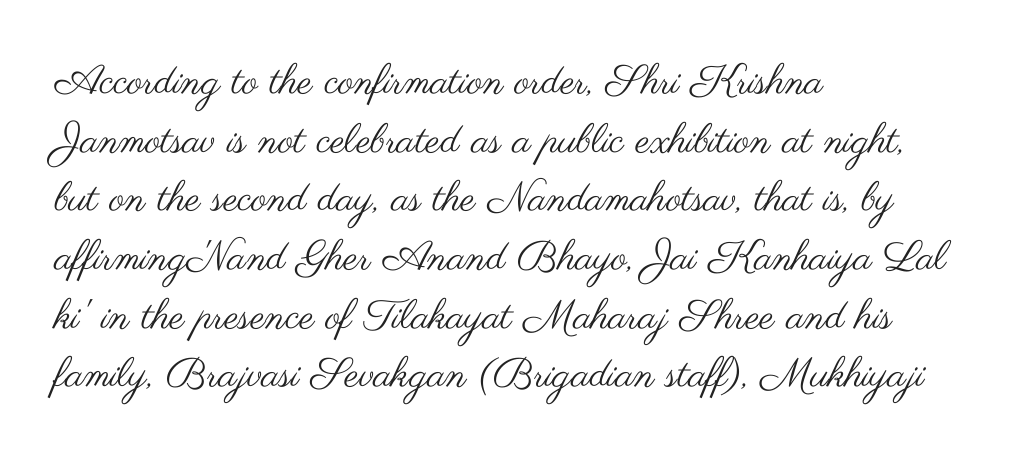
Q: Is the text bold? A: No.
Q: Is the text italic (slanted)? A: Yes.
Q: Is the typeface a serif or a sans-serif typeface? A: Sans-serif.
Q: Is the text underlined? A: No.
Q: How is the paragraph aligned? A: Left-aligned.
Q: Is the spacing between letters normal or unusually wide? A: Normal.
Q: Is the spacing between lines tight, normal or loose? A: Normal.
Q: Width (condensed, normal, or wide)? A: Wide.
Q: Stroke contrast? A: Medium.
Q: x-height? A: Small.
Q: Monospaced? A: No.
